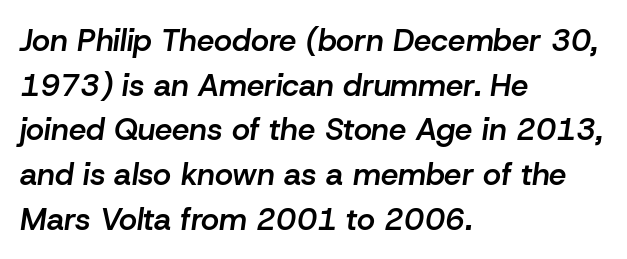
Q: Is the text bold? A: Semi-bold.
Q: Is the text italic (slanted)? A: Yes, it leans right by about 8 degrees.
Q: Is the text underlined? A: No.
Q: How is the paragraph aligned? A: Left-aligned.
Q: Is the spacing between letters normal or unusually wide? A: Normal.
Q: Is the spacing between lines tight, normal or loose? A: Normal.
Q: Width (condensed, normal, or wide)? A: Normal.
Q: Stroke contrast? A: Low.
Q: x-height? A: Medium.
Q: Monospaced? A: No.
